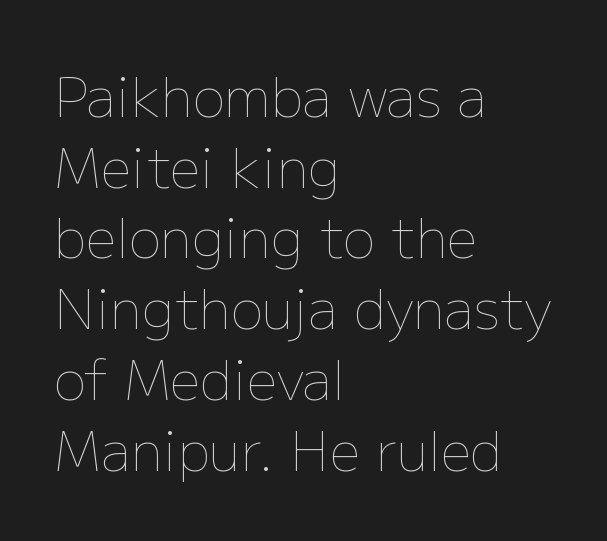
Honestly, there is no underline to notice here at all. On a weight scale, this lands at 450 or below. Compared with a centered layout, this one pins lines to the left instead. Quick note: not italic, upright. These lines are rendered in a variable-pitch font. Summary of vertical rhythm: regular, with standard interline spacing.
